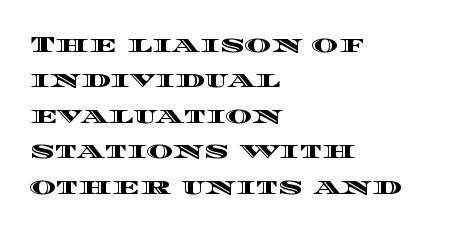
Nope, not italic — everything's standing straight. Words appear dense and cohesive because spacing is normal. The baseline area is clear. These lines sit exactly where default settings would place them. The compositor pushed each line to the left boundary.
